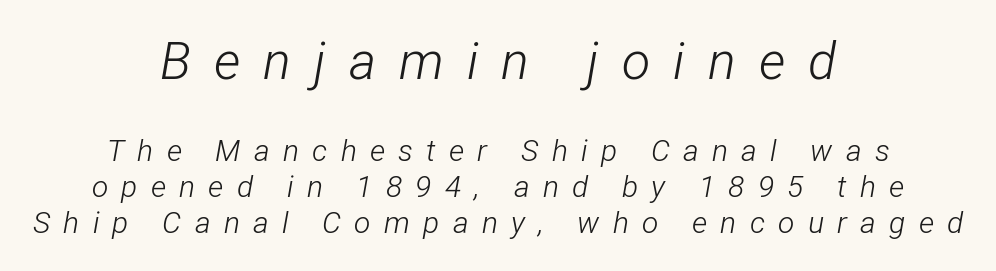
Q: Is the text bold? A: No.
Q: Is the text italic (slanted)? A: Yes, it leans right by about 12 degrees.
Q: Is the text underlined? A: No.
Q: How is the paragraph aligned? A: Centered.
Q: Is the spacing between letters normal or unusually wide? A: Unusually wide.
Q: Which block of text is set in a larger size, the first (top) or the second (bottom)? A: The first (top) one.
Q: Width (condensed, normal, or wide)? A: Condensed.
Q: Stroke contrast? A: Low.
Q: x-height? A: Medium.
Q: Monospaced? A: No.
